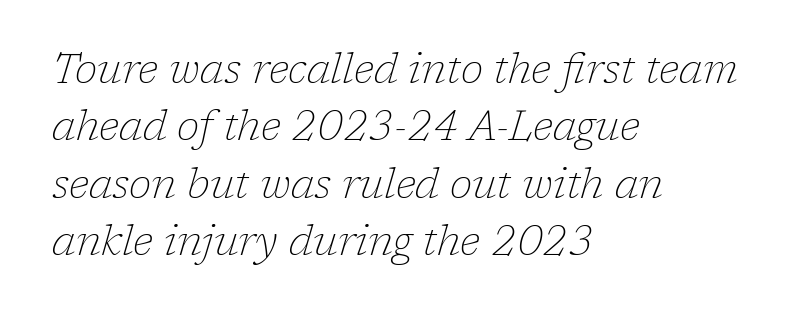
Notice how descenders clear the ascenders below comfortably — that's standard leading. The area under the type is left untouched. Weight: not bold — regular or lighter. A typesetter would call this proportional, since set widths differ per character. Inter-character spacing is left at the font's built-in metrics. Look at the bottom of the vertical strokes: they flare into serifs here.
